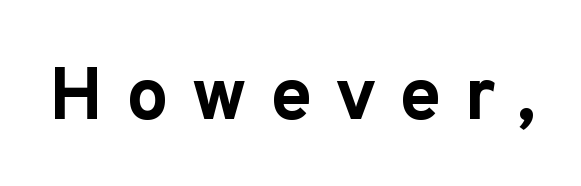
Summary of weight: heavy, a full bold. Observe the wide spacing: letters keep a clear distance from each other. Beneath every word, the page is bare. Upright lettering throughout. Nothing sits at the stroke ends, so this counts as sans-serif. A typesetter would call this proportional, since set widths differ per character.
